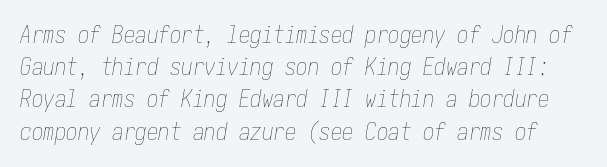
The letterforms sit at book weight or below. No extra tracking has been applied to these lines. Successive baselines arrive at the customary interval. Words float on clear page, feet unadorned. It's the slanting kind of type.
